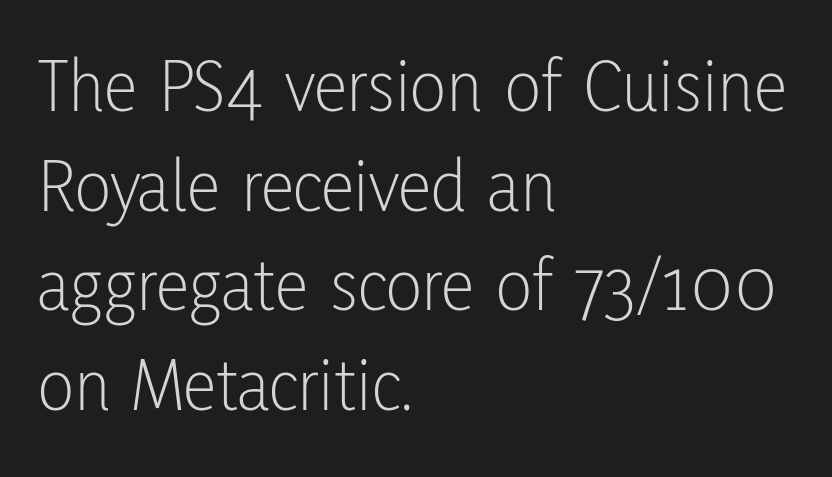
Q: Is the text bold? A: No.
Q: Is the text italic (slanted)? A: No, it is upright.
Q: Is the typeface a serif or a sans-serif typeface? A: Sans-serif.
Q: Is the text underlined? A: No.
Q: How is the paragraph aligned? A: Left-aligned.
Q: Is the spacing between letters normal or unusually wide? A: Normal.
Q: Is the spacing between lines tight, normal or loose? A: Normal.
Q: Width (condensed, normal, or wide)? A: Condensed.
Q: Stroke contrast? A: Low.
Q: x-height? A: Medium.
Q: Monospaced? A: No.
